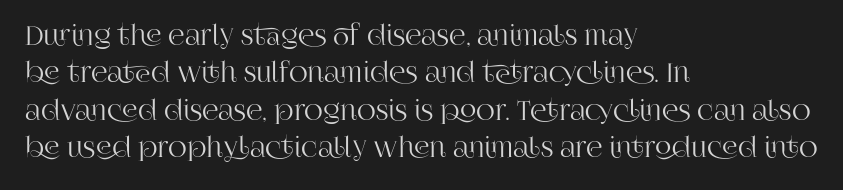
A typesetter would call this zero additional tracking. The string is rendered with underlining switched off. Reading down the block, your eye returns to a fixed left position each line. The lines sit at an ordinary, default distance from one another.
